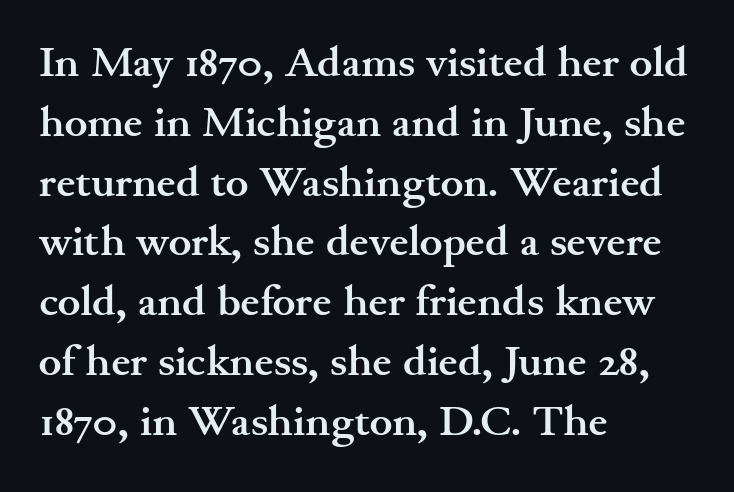
This rendering features lettering with no underline. Characters follow at the spacing the type designer built in. Note: serifs present on the glyphs. Every character sits straight up, as roman type does. Where is the straight margin? On the left. These lines are rendered in a variable-pitch font.
